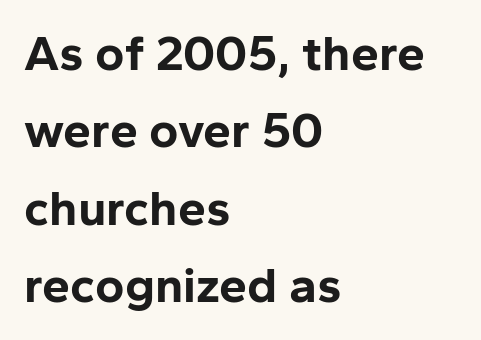
The face used here is proportionally spaced, like ordinary book or web type. Reading down the column, the eye jumps a familiar distance to each next line. Unlike a traditional serif, this face leaves its strokes unadorned. Each glyph is drawn with heavy, bold strokes. Does the copy run flush right? No — it runs flush left. This rendering leaves character spacing at its baseline value.
